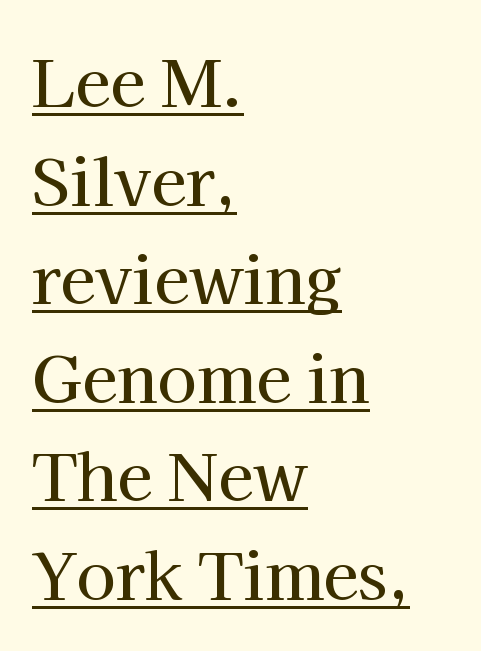
{"serif": "yes", "italic": "no", "width": "normal", "stroke_contrast": "high", "x_height": "medium", "monospaced": "no", "underline": "yes", "align": "left", "line_spacing": "normal", "line_spacing_ratio": 1.54, "letter_spacing": "normal", "letter_spacing_em": 0.0, "glyph_px": 64}
